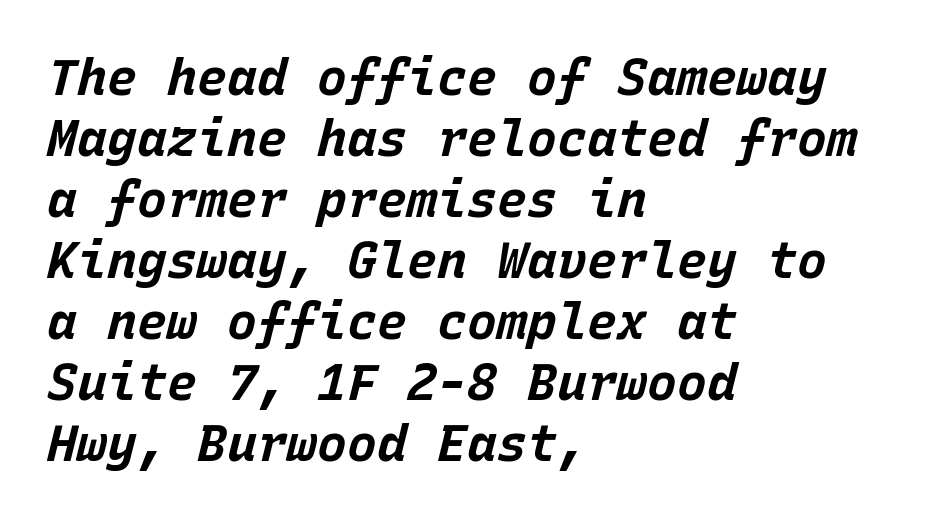
Q: Is the text bold? A: Yes.
Q: Is the text italic (slanted)? A: Yes, it leans right by about 15 degrees.
Q: Is the text underlined? A: No.
Q: How is the paragraph aligned? A: Left-aligned.
Q: Is the spacing between letters normal or unusually wide? A: Normal.
Q: Width (condensed, normal, or wide)? A: Normal.
Q: Stroke contrast? A: Low.
Q: x-height? A: Large.
Q: Monospaced? A: Yes.
